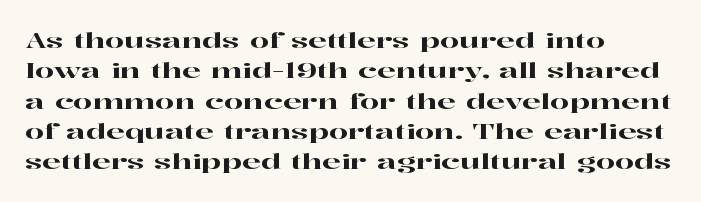
Descenders are the only things crossing below the line. The paragraph has a hard left edge and a soft right edge. Nothing unusual about the tracking: characters are spaced as the font intends. Vertically, the passage feels balanced, rows spaced as you'd expect. If you drew a line through each stem, it would be perfectly vertical.
